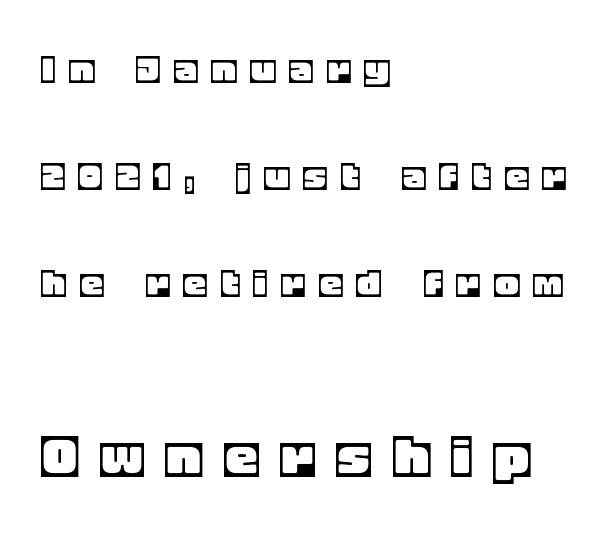
Q: Is the text italic (slanted)? A: No, it is upright.
Q: Is the text underlined? A: No.
Q: How is the paragraph aligned? A: Left-aligned.
Q: Is the spacing between letters normal or unusually wide? A: Unusually wide.
Q: Is the spacing between lines tight, normal or loose? A: Loose.
Q: Which block of text is set in a larger size, the first (top) or the second (bottom)? A: The second (bottom) one.
Q: Width (condensed, normal, or wide)? A: Normal.
Q: x-height? A: Large.
Q: Monospaced? A: No.
